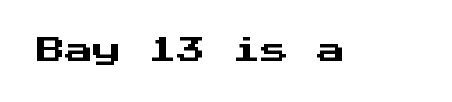
The image shows 28 px sans-serif type, upright, monospaced; set normal letter spacing, not underlined; medium stroke contrast and a medium x-height.
